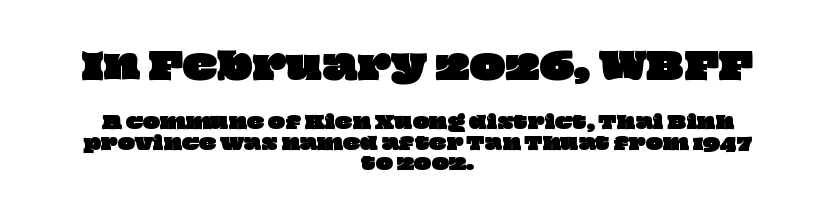
{"width": "wide", "stroke_contrast": "low", "x_height": "large", "monospaced": "no", "underline": "no", "align": "center", "line_spacing": "tight", "line_spacing_ratio": 1.13, "letter_spacing": "normal", "letter_spacing_em": 0.0, "larger_block": "first", "size_ratio": 2.0, "glyph_px": 36}
